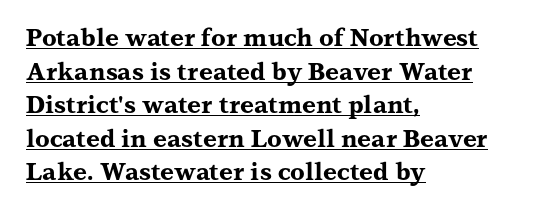
The image shows 24 px bold type, upright; set left-aligned, normal line spacing (1.4x), normal letter spacing, underlined.
